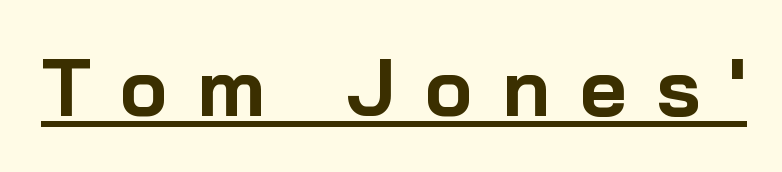
Q: Is the text bold? A: Yes.
Q: Is the text italic (slanted)? A: No, it is upright.
Q: Is the typeface a serif or a sans-serif typeface? A: Sans-serif.
Q: Is the text underlined? A: Yes.
Q: Is the spacing between letters normal or unusually wide? A: Unusually wide.
Q: Width (condensed, normal, or wide)? A: Normal.
Q: Stroke contrast? A: Low.
Q: x-height? A: Medium.
Q: Monospaced? A: No.
